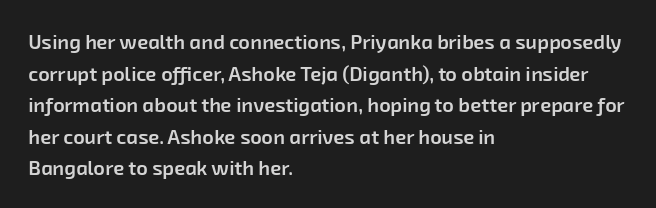
Descenders hang freely into open space. The rendering uses a semibold face; strokes are thickened but not to full bold. Short and long lines alike share a common starting point at left. Compared with typical paragraphs, the rows here are spaced about the same. How are the letters spaced? Ordinarily, with no added tracking.
